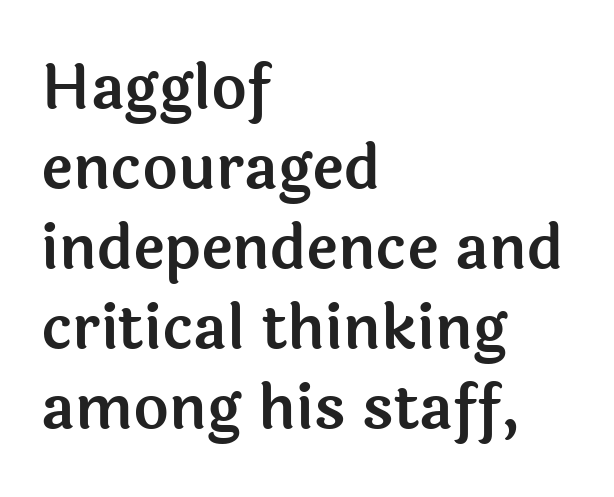
The ragged edge is on the right, which tells us the setting is flush left. Here the glyphs are tracked normally, forming tight word shapes. Examine the stroke ends and you'll find no serifs. Posture: upright roman.
